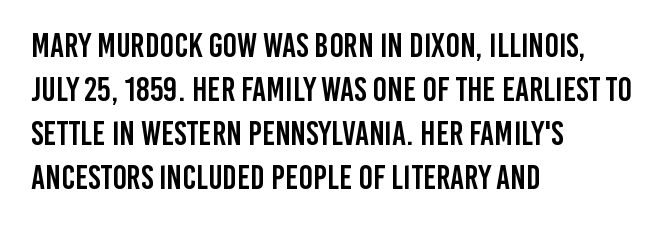
Q: Is the text italic (slanted)? A: No, it is upright.
Q: Is the typeface a serif or a sans-serif typeface? A: Sans-serif.
Q: Is the text underlined? A: No.
Q: How is the paragraph aligned? A: Left-aligned.
Q: Is the spacing between letters normal or unusually wide? A: Normal.
Q: Is the spacing between lines tight, normal or loose? A: Normal.
Q: Width (condensed, normal, or wide)? A: Condensed.
Q: Stroke contrast? A: Low.
Q: x-height? A: Large.
Q: Monospaced? A: No.
